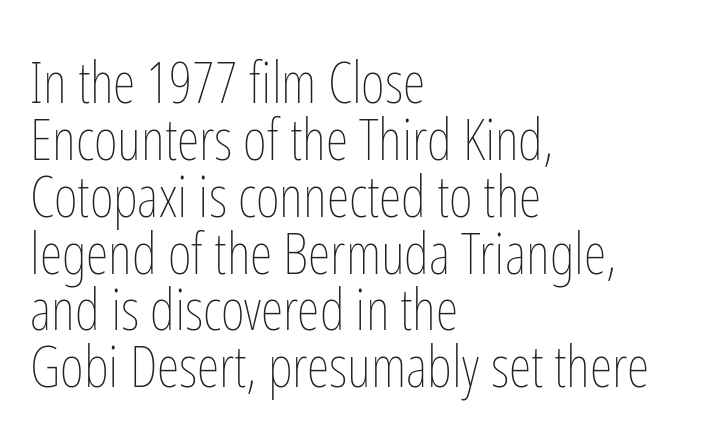
The image shows 58 px thin, condensed type, upright; set left-aligned, tight line spacing (0.98x), normal letter spacing, not underlined; low stroke contrast and a medium x-height.
